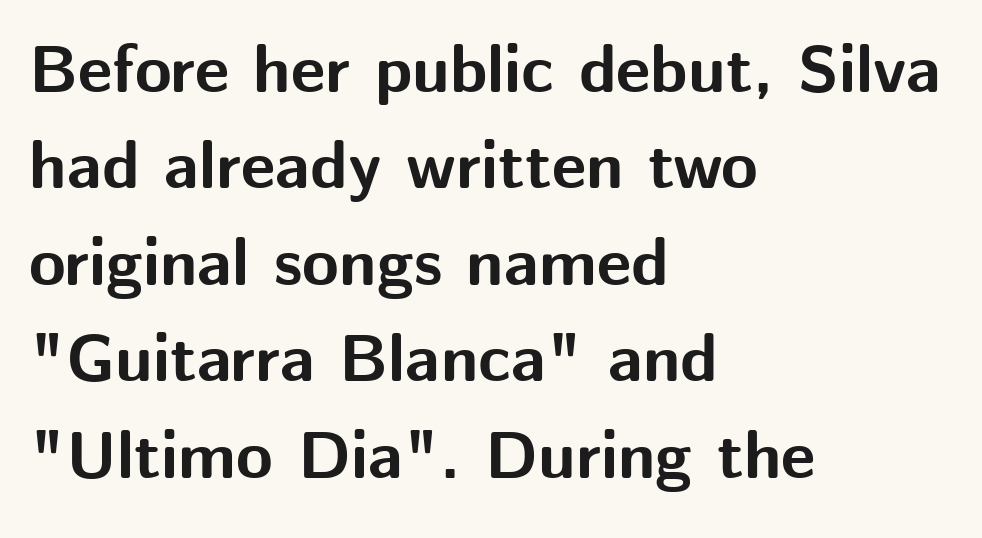
The image shows 67 px bold sans-serif type, upright; set left-aligned, normal line spacing (1.44x), normal letter spacing, not underlined; medium stroke contrast and a medium x-height.
